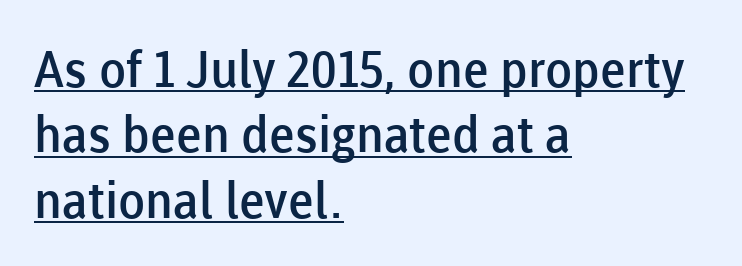
The image shows 50 px semibold sans-serif type, upright; set left-aligned, normal line spacing (1.31x), normal letter spacing, underlined; low stroke contrast and a medium x-height.
